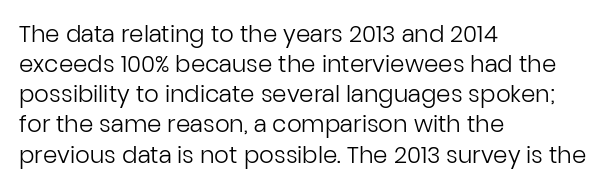
Q: Is the text bold? A: No.
Q: Is the text italic (slanted)? A: No, it is upright.
Q: Is the text underlined? A: No.
Q: How is the paragraph aligned? A: Left-aligned.
Q: Is the spacing between letters normal or unusually wide? A: Normal.
Q: Is the spacing between lines tight, normal or loose? A: Normal.
